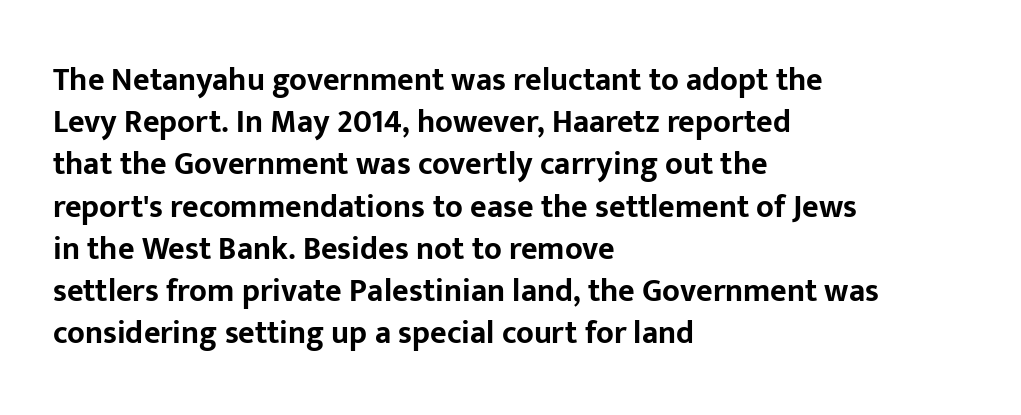
Q: Is the text bold? A: Yes.
Q: Is the text italic (slanted)? A: No, it is upright.
Q: Is the typeface a serif or a sans-serif typeface? A: Sans-serif.
Q: Is the text underlined? A: No.
Q: How is the paragraph aligned? A: Left-aligned.
Q: Is the spacing between letters normal or unusually wide? A: Normal.
Q: Is the spacing between lines tight, normal or loose? A: Normal.
Q: Width (condensed, normal, or wide)? A: Normal.
Q: Stroke contrast? A: Low.
Q: x-height? A: Medium.
Q: Monospaced? A: No.
